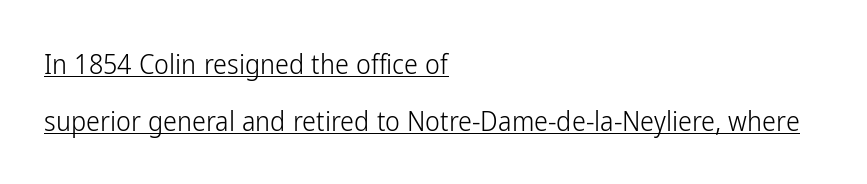
{"serif": "no", "italic": "no", "bold": "no", "weight": "light", "width": "condensed", "stroke_contrast": "low", "x_height": "medium", "monospaced": "no", "underline": "yes", "align": "left", "line_spacing": "loose", "line_spacing_ratio": 2.02, "letter_spacing": "normal", "letter_spacing_em": 0.0, "glyph_px": 28}
